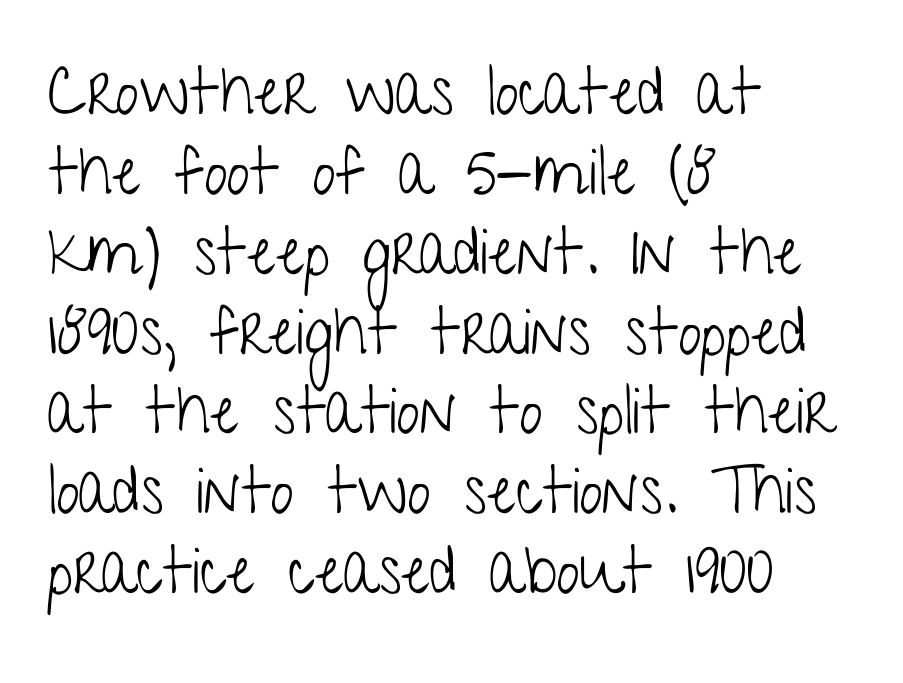
Nothing unusual about the tracking: characters are spaced as the font intends. A typesetter would label this face a sans. Varying glyph widths throughout — classic text-font behaviour. The text block is weighted toward the left margin, trailing off unevenly rightward. Plain, unruled lines of type. Nothing heavy about these letters — not bold at all.
